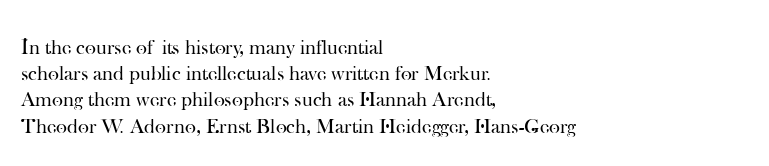
The image shows 21 px text type, upright; set left-aligned, normal line spacing (1.25x), normal letter spacing, not underlined.
